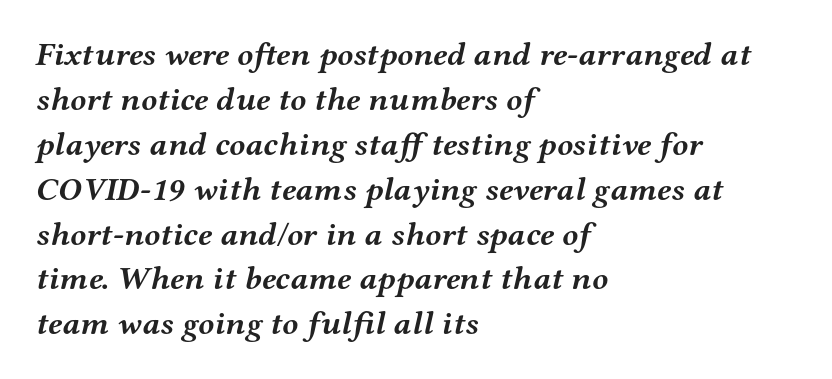
The image shows 33 px semibold, wide serif type, italic (leaning right); set left-aligned, normal line spacing (1.36x), normal letter spacing, not underlined; medium stroke contrast and a medium x-height.
